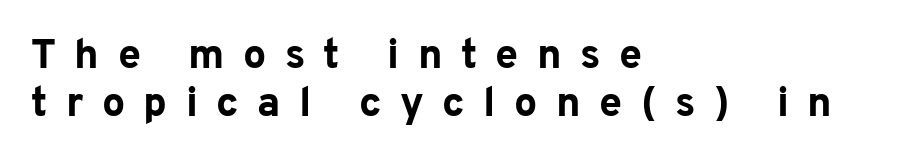
{"serif": "no", "italic": "no", "bold": "yes", "weight": "bold", "width": "normal", "stroke_contrast": "low", "x_height": "medium", "monospaced": "no", "underline": "no", "align": "left", "line_spacing_ratio": 1.18, "letter_spacing": "wide", "letter_spacing_em": 0.45, "glyph_px": 41}
